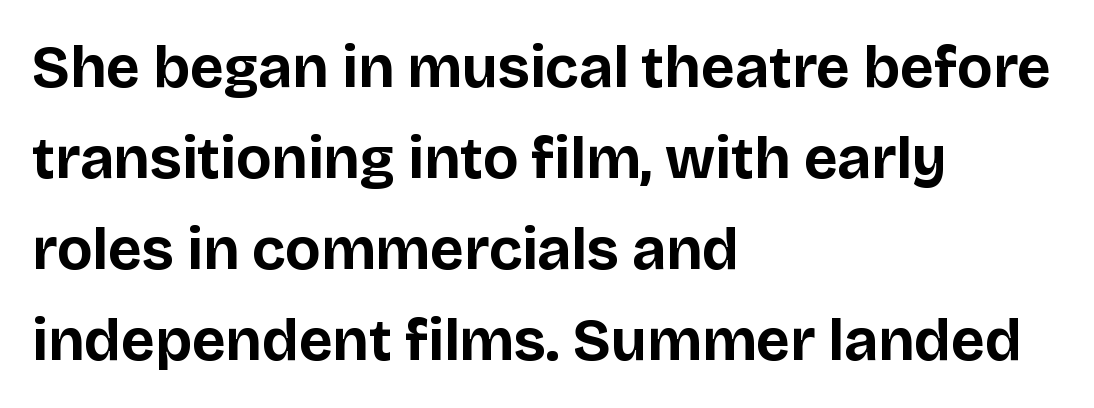
Q: Is the text bold? A: Yes.
Q: Is the text italic (slanted)? A: No, it is upright.
Q: Is the typeface a serif or a sans-serif typeface? A: Sans-serif.
Q: Is the text underlined? A: No.
Q: How is the paragraph aligned? A: Left-aligned.
Q: Is the spacing between letters normal or unusually wide? A: Normal.
Q: Is the spacing between lines tight, normal or loose? A: Normal.
Q: Width (condensed, normal, or wide)? A: Normal.
Q: Stroke contrast? A: Low.
Q: x-height? A: Large.
Q: Monospaced? A: No.
